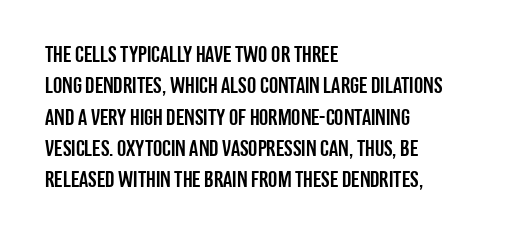
{"italic": "no", "underline": "no", "align": "left", "line_spacing": "normal", "line_spacing_ratio": 1.36, "letter_spacing": "normal", "letter_spacing_em": 0.0, "glyph_px": 23}
